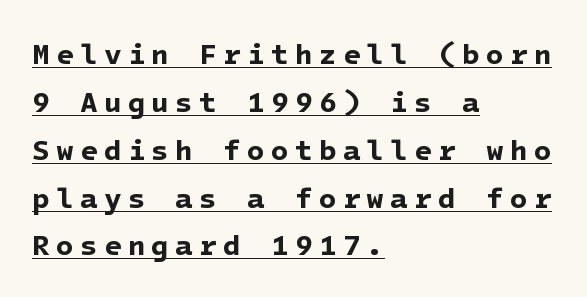
The image shows 29 px bold sans-serif type; set left-aligned, normal line spacing (1.65x), unusually wide letter spacing (+0.21 em), underlined; low stroke contrast and a medium x-height.
